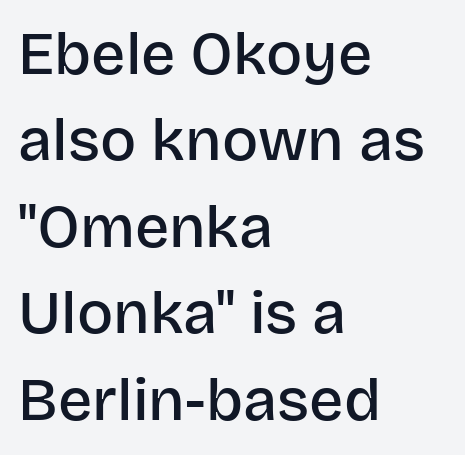
{"serif": "no", "italic": "no", "bold": "semi", "weight": "semibold", "width": "normal", "stroke_contrast": "low", "x_height": "large", "monospaced": "no", "underline": "no", "align": "left", "line_spacing": "normal", "line_spacing_ratio": 1.44, "letter_spacing": "normal", "letter_spacing_em": 0.0, "glyph_px": 60}
